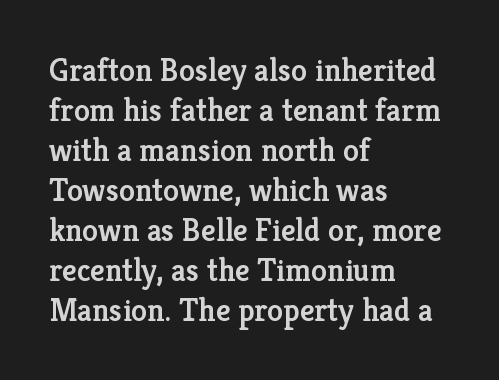
{"serif": "yes", "italic": "no", "bold": "semi", "weight": "semibold", "width": "normal", "stroke_contrast": "low", "x_height": "medium", "monospaced": "no", "underline": "no", "align": "left", "line_spacing": "normal", "line_spacing_ratio": 1.25, "letter_spacing": "normal", "letter_spacing_em": 0.0, "glyph_px": 32}
